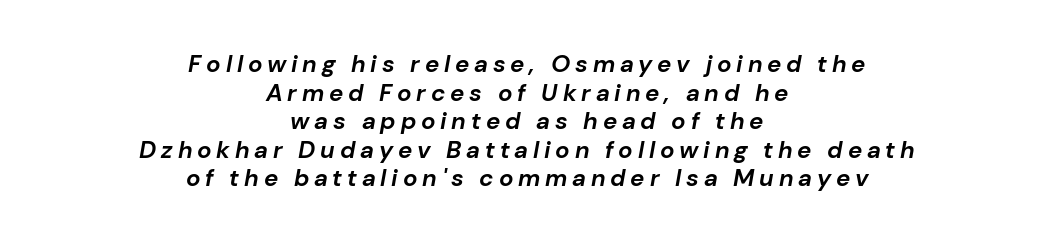
{"italic": "yes", "lean": "right", "slant_degrees": 10, "bold": "yes", "underline": "no", "align": "center", "line_spacing_ratio": 1.19, "letter_spacing": "wide", "letter_spacing_em": 0.2, "glyph_px": 24}
